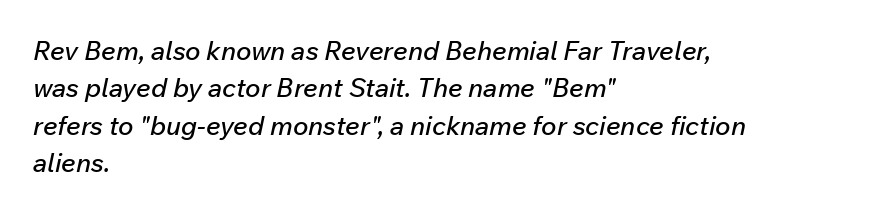
One-word summary of the alignment: left. It's the slanting kind of type. Honestly, the letter spacing is just normal — you wouldn't notice it. Has an underline been added? It has not.
